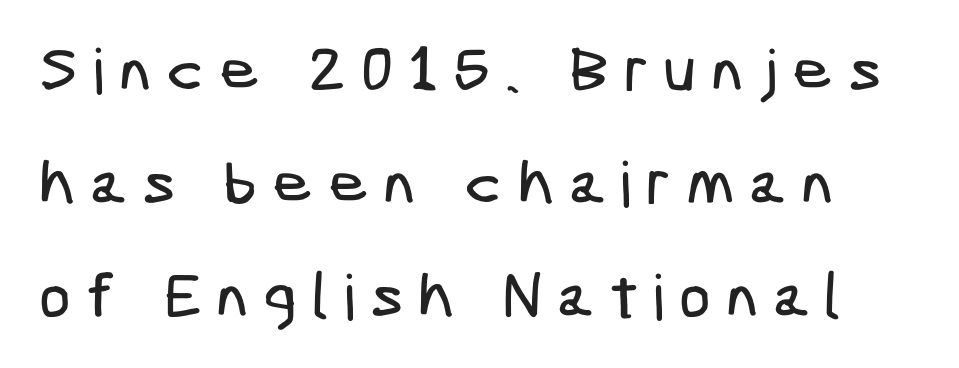
The image shows 63 px condensed sans-serif type; set line spacing 1.79x, unusually wide letter spacing (+0.23 em), not underlined; low stroke contrast and a medium x-height.
